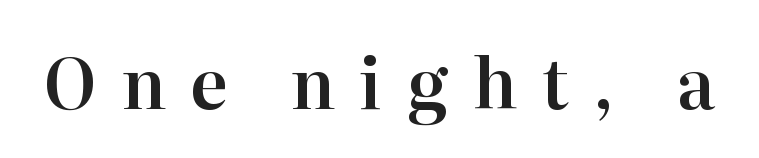
Q: Is the text italic (slanted)? A: No, it is upright.
Q: Is the typeface a serif or a sans-serif typeface? A: Serif.
Q: Is the text underlined? A: No.
Q: Is the spacing between letters normal or unusually wide? A: Unusually wide.
Q: Width (condensed, normal, or wide)? A: Normal.
Q: Stroke contrast? A: High.
Q: x-height? A: Medium.
Q: Monospaced? A: No.
